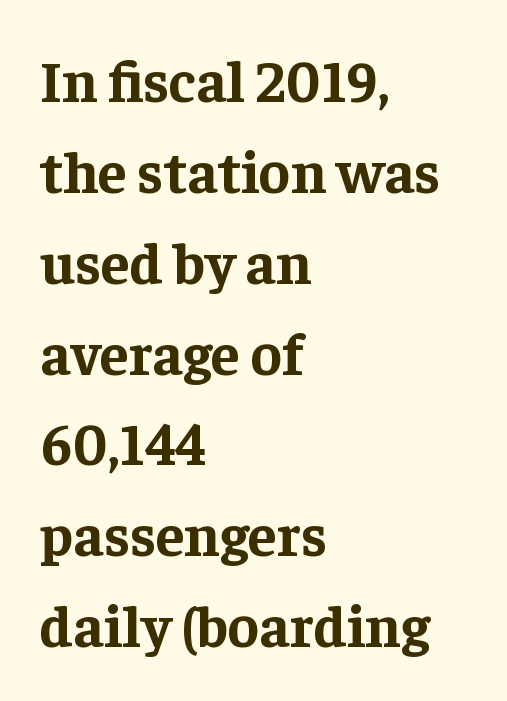
The image shows 59 px bold serif type, upright; set left-aligned, normal line spacing (1.54x), normal letter spacing, not underlined; low stroke contrast and a medium x-height.
